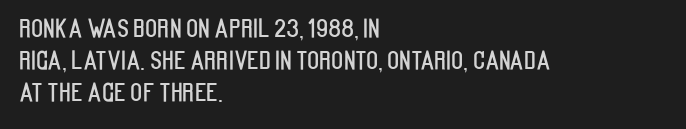
{"italic": "no", "underline": "no", "align": "left", "line_spacing": "normal", "line_spacing_ratio": 1.29, "letter_spacing": "normal", "letter_spacing_em": 0.0, "glyph_px": 25}
